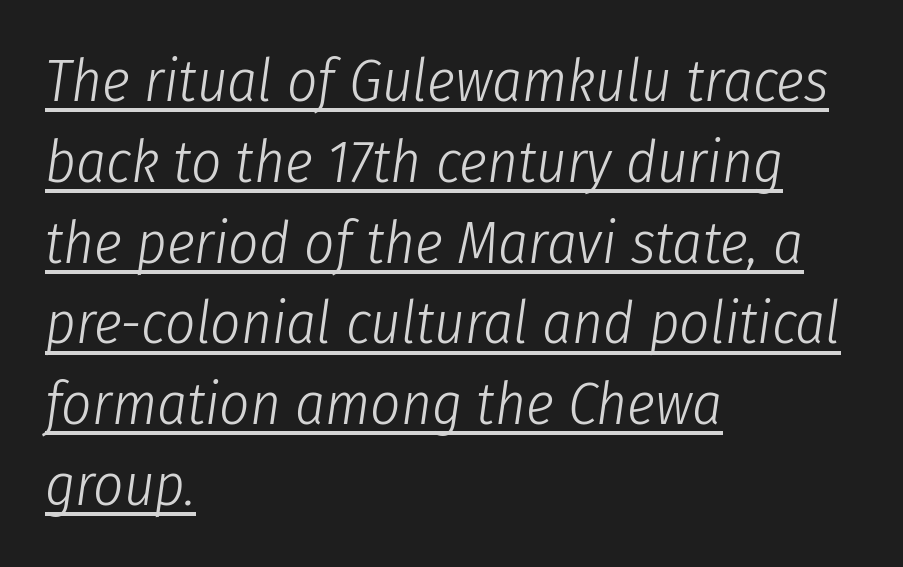
Q: Is the text bold? A: No.
Q: Is the text italic (slanted)? A: Yes, it leans right by about 8 degrees.
Q: Is the text underlined? A: Yes.
Q: How is the paragraph aligned? A: Left-aligned.
Q: Is the spacing between letters normal or unusually wide? A: Normal.
Q: Is the spacing between lines tight, normal or loose? A: Normal.
Q: Width (condensed, normal, or wide)? A: Condensed.
Q: Stroke contrast? A: Low.
Q: x-height? A: Medium.
Q: Monospaced? A: No.
